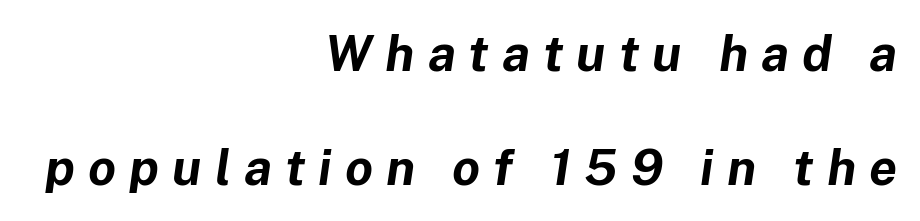
Nobody drew a line under any word here. Vertically, the passage feels expansive, rows floating well apart. Does the weight exceed regular? Yes, all the way to bold. Compared with a flush-left layout, this one pins lines to the opposite, right side. How are the letters spaced? Widely, with obvious added tracking.
